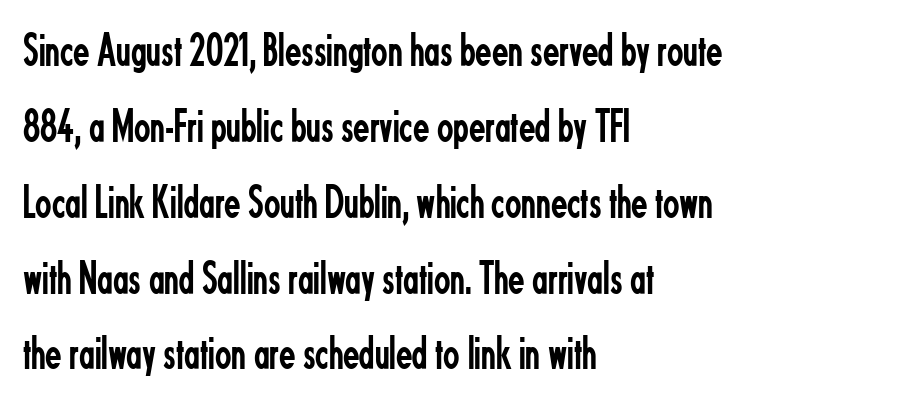
Posture: straight, roman, zero tilt. In CSS terms this would be text-align: left. Caption: face not bold, strokes unweighted. Proportional: the letters do not fall into vertical columns.
